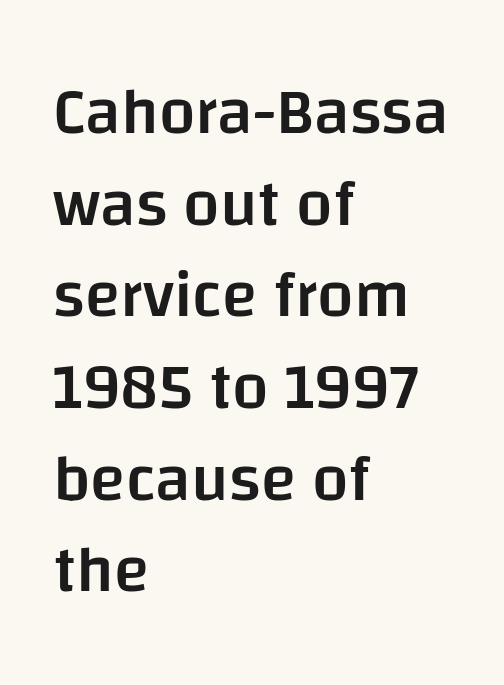
Heft: intermediate — a semibold. The glyphs in this specimen are sans serif. Nope, not italic — everything's standing straight. Descenders hang freely into open space. Think of a printed novel: that variable character pitch is what you see here.
